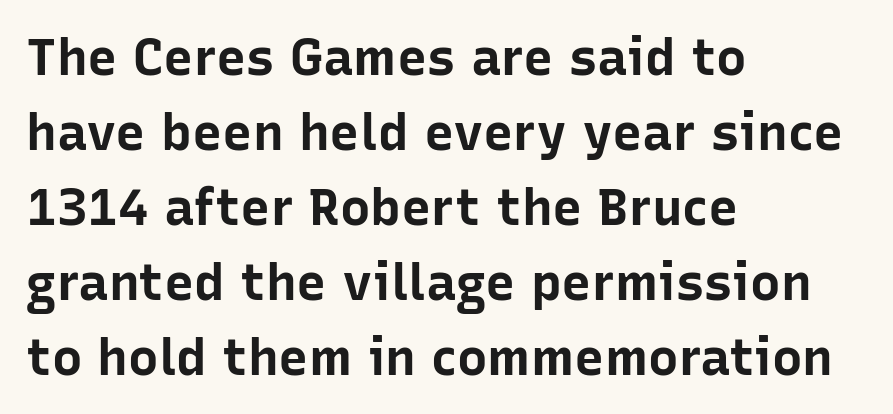
The image shows 51 px bold sans-serif type, upright; set left-aligned, normal line spacing (1.47x), normal letter spacing, not underlined; low stroke contrast and a medium x-height.
